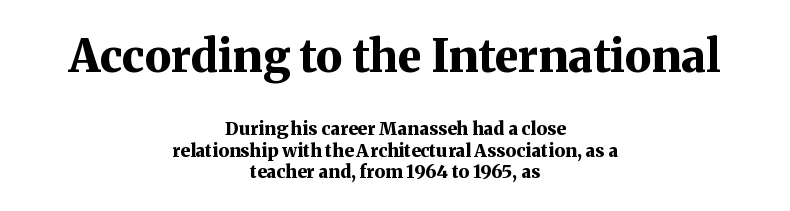
Q: Is the text bold? A: Yes.
Q: Is the text italic (slanted)? A: No, it is upright.
Q: Is the typeface a serif or a sans-serif typeface? A: Serif.
Q: Is the text underlined? A: No.
Q: How is the paragraph aligned? A: Centered.
Q: Is the spacing between letters normal or unusually wide? A: Normal.
Q: Which block of text is set in a larger size, the first (top) or the second (bottom)? A: The first (top) one.
Q: Width (condensed, normal, or wide)? A: Normal.
Q: Stroke contrast? A: Medium.
Q: x-height? A: Medium.
Q: Monospaced? A: No.
